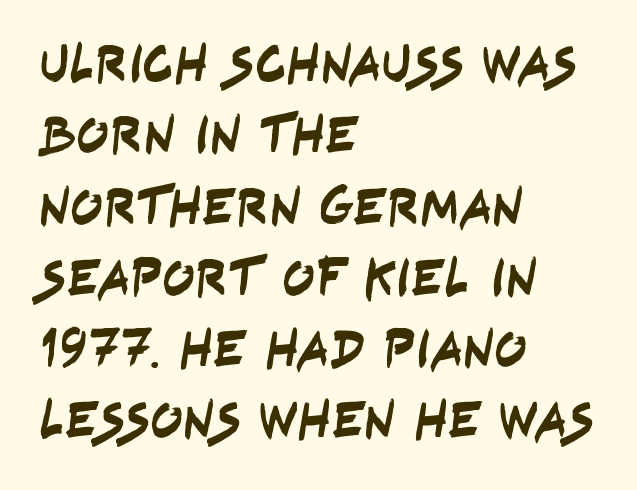
Q: Is the typeface a serif or a sans-serif typeface? A: Sans-serif.
Q: Is the text underlined? A: No.
Q: How is the paragraph aligned? A: Left-aligned.
Q: Is the spacing between letters normal or unusually wide? A: Normal.
Q: Is the spacing between lines tight, normal or loose? A: Normal.
Q: Width (condensed, normal, or wide)? A: Condensed.
Q: Stroke contrast? A: Low.
Q: x-height? A: Large.
Q: Monospaced? A: No.
